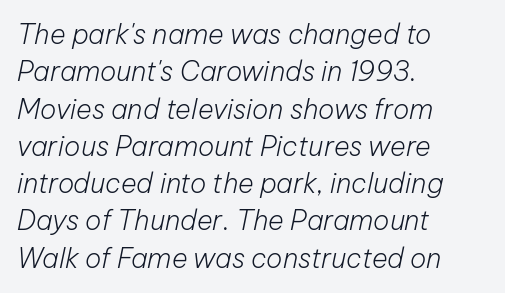
The image shows 27 px text type, italic (leaning right); set left-aligned, normal line spacing (1.38x), normal letter spacing, not underlined.
